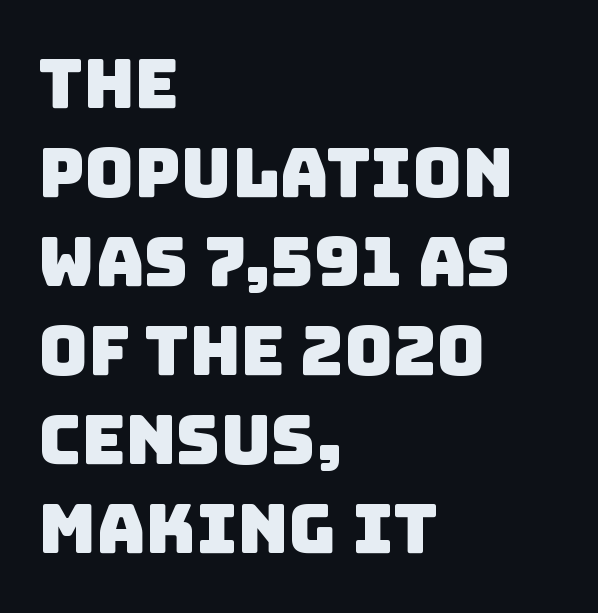
The face used here is rendered with its standard letterfit. Typographically, this falls in the sans-serif category. In terms of leading, this rendering sits right in the middle. The letters advance in unequal steps, a hallmark of proportional type.
